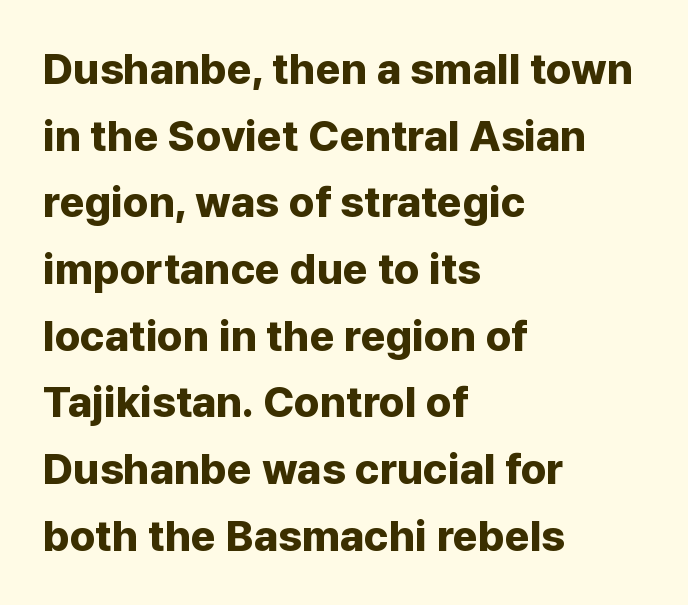
The image shows 43 px bold sans-serif type, upright; set left-aligned, normal line spacing (1.55x), normal letter spacing, not underlined; low stroke contrast and a medium x-height.
